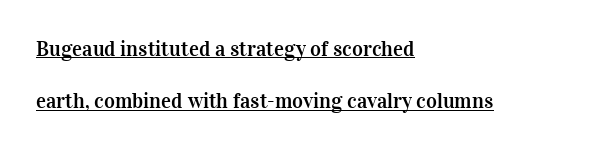
Is there any slant? The stems are plumb. The face used here appears with an underline applied. Inter-character spacing is left at the font's built-in metrics. Line spacing here is loose.
